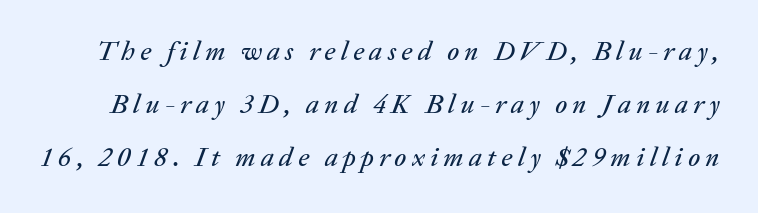
It's the slanting kind of type. Loosely led — the rows are spread out. Just letters on the line, the space beneath them empty.
